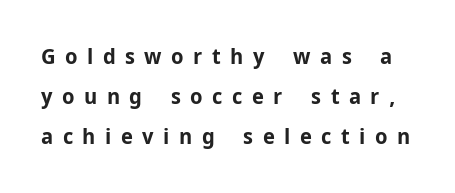
Q: Is the text bold? A: Yes.
Q: Is the text italic (slanted)? A: No, it is upright.
Q: Is the text underlined? A: No.
Q: Is the spacing between letters normal or unusually wide? A: Unusually wide.
